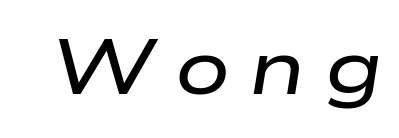
Posture: slanted. The specimen omits any rule beneath the text block's lines. The letters are spread apart with noticeably loose tracking. These lines are rendered in a variable-pitch font.
